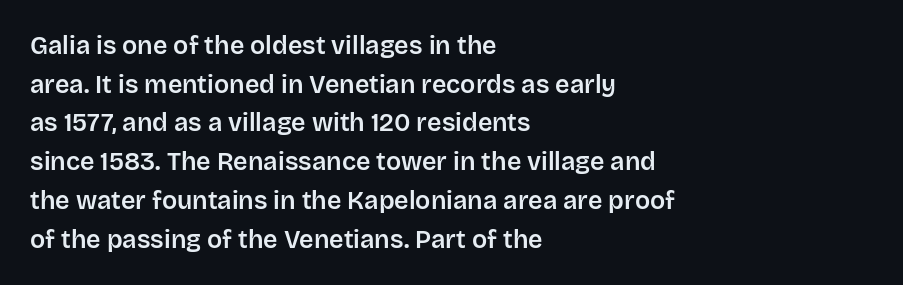
Inter-character spacing is left at the font's built-in metrics. Quick note: underline off. Horizontal alignment here is leftward, the default for most running prose. Posture: vertical. Line spacing here is normal.
